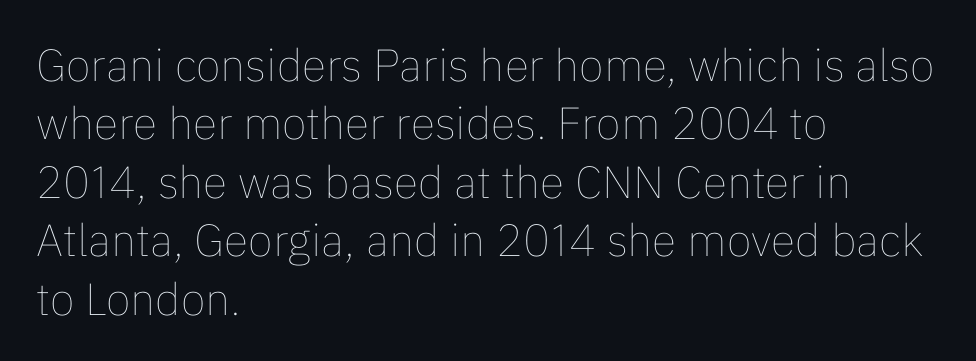
Q: Is the text bold? A: No.
Q: Is the text italic (slanted)? A: No, it is upright.
Q: Is the text underlined? A: No.
Q: How is the paragraph aligned? A: Left-aligned.
Q: Is the spacing between letters normal or unusually wide? A: Normal.
Q: Is the spacing between lines tight, normal or loose? A: Normal.
Q: Width (condensed, normal, or wide)? A: Normal.
Q: Stroke contrast? A: Low.
Q: x-height? A: Medium.
Q: Monospaced? A: No.
